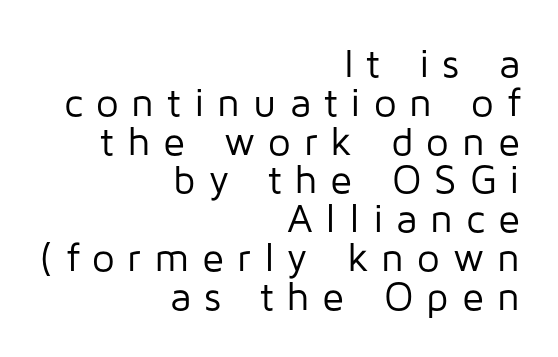
{"serif": "no", "italic": "no", "bold": "no", "weight": "regular", "width": "normal", "stroke_contrast": "low", "x_height": "medium", "monospaced": "no", "underline": "no", "align": "right", "line_spacing": "tight", "line_spacing_ratio": 0.97, "letter_spacing": "wide", "letter_spacing_em": 0.32, "glyph_px": 40}
